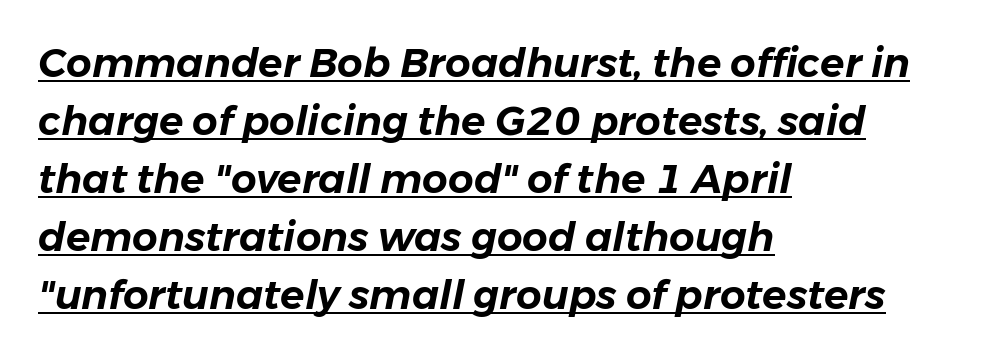
Which margin do the lines hug? The left one — the right edge is uneven. Spacing verdict: proportional, widths tailored to each character. This is underlined copy, the kind a proofreader might mark for attention. A typesetter would call this leading conventional body-copy spacing.
